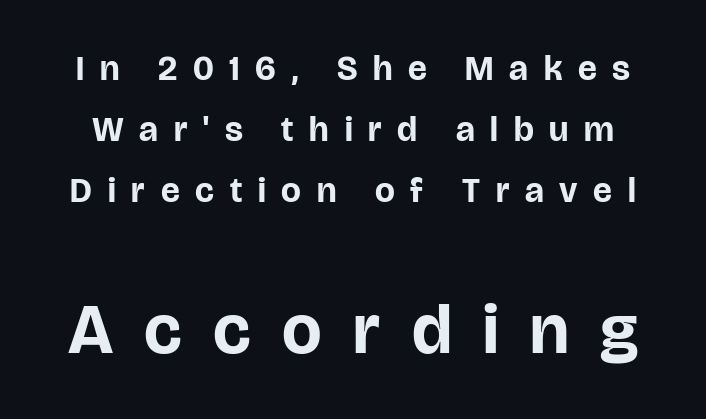
The image shows 70 px bold sans-serif type, upright; set line spacing 1.75x, unusually wide letter spacing (+0.45 em), not underlined; the second (bottom) block is 2.0x larger; low stroke contrast and a large x-height.
